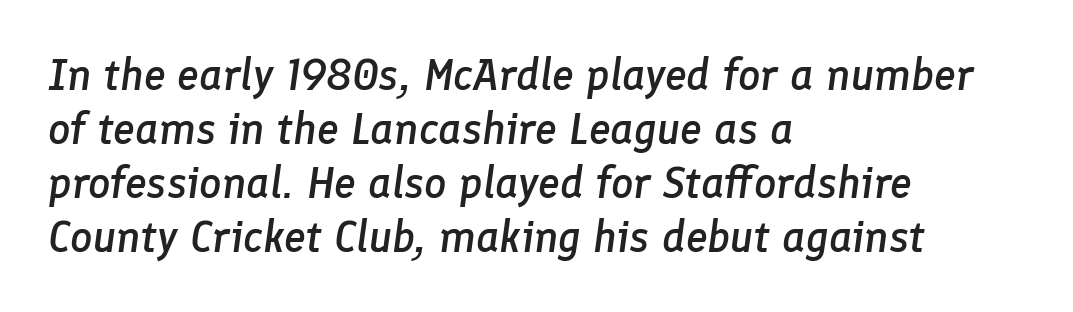
The face used here is rendered with its standard letterfit. Proportional: the letters do not fall into vertical columns. Compared with ordinary roman type, these characters are visibly tilted. In terms of weight, the rendering is demibold, just under bold. Anything drawn beneath the words? Only blank space. Reading down the block, your eye returns to a fixed left position each line.
